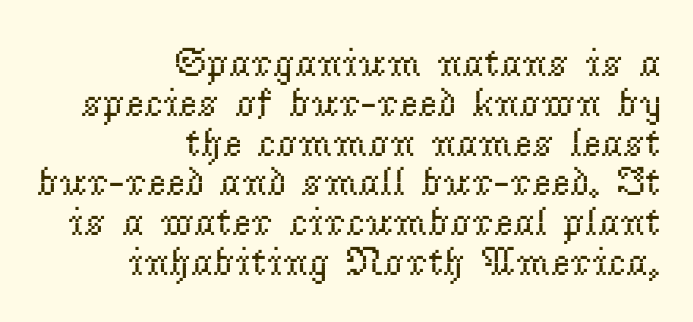
The image shows 41 px regular-weight serif type, upright; set right-aligned, tight line spacing (0.97x), normal letter spacing, not underlined; low stroke contrast and a small x-height.
